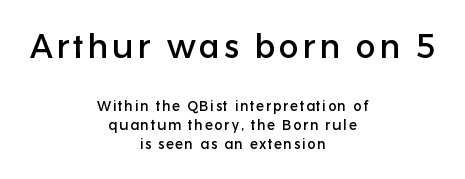
The image shows 33 px sans-serif type, upright; set centered, normal line spacing (1.35x), not underlined; the first (top) block is 2.36x larger; low stroke contrast and a medium x-height.
